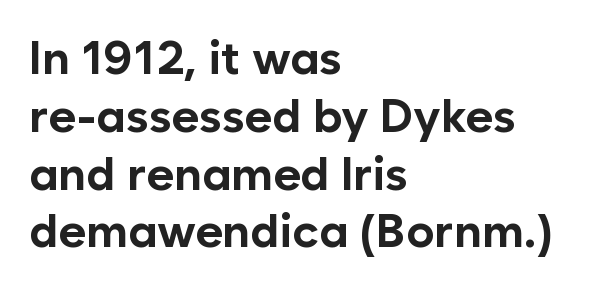
The image shows 47 px bold sans-serif type, upright; set left-aligned, line spacing 1.23x, normal letter spacing, not underlined; low stroke contrast and a medium x-height.
